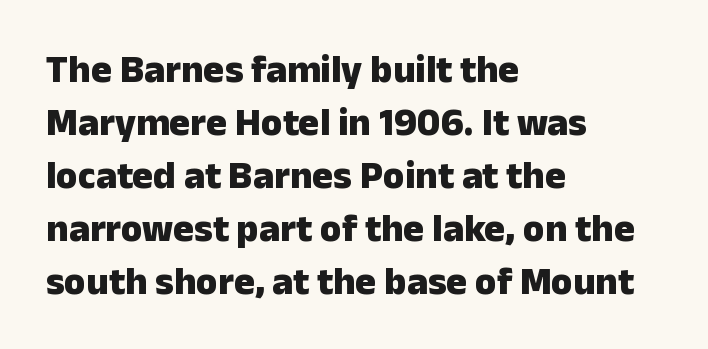
The image shows 39 px heavy sans-serif type, upright; set left-aligned, normal line spacing (1.36x), normal letter spacing, not underlined; low stroke contrast and a medium x-height.
